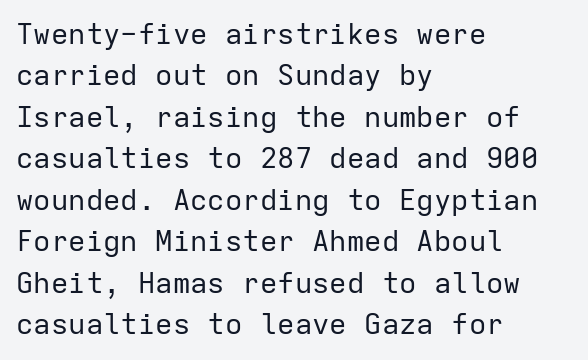
Q: Is the text bold? A: No.
Q: Is the text italic (slanted)? A: No, it is upright.
Q: Is the typeface a serif or a sans-serif typeface? A: Sans-serif.
Q: Is the text underlined? A: No.
Q: How is the paragraph aligned? A: Left-aligned.
Q: Is the spacing between letters normal or unusually wide? A: Normal.
Q: Is the spacing between lines tight, normal or loose? A: Normal.
Q: Width (condensed, normal, or wide)? A: Normal.
Q: Stroke contrast? A: Low.
Q: x-height? A: Medium.
Q: Monospaced? A: Yes.
